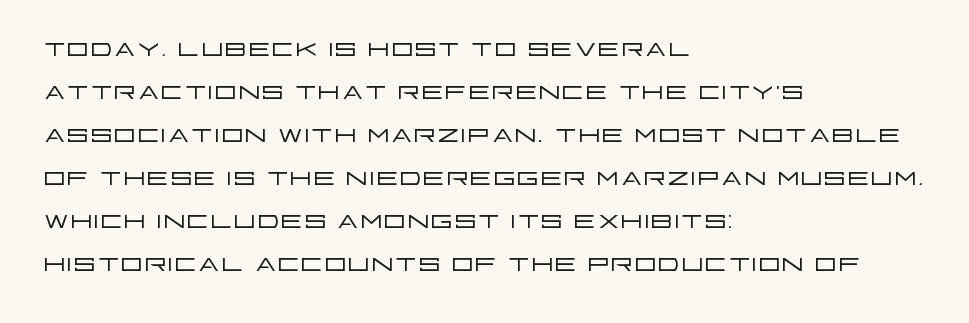
Q: Is the text bold? A: No.
Q: Is the text italic (slanted)? A: No, it is upright.
Q: Is the typeface a serif or a sans-serif typeface? A: Sans-serif.
Q: Is the text underlined? A: No.
Q: How is the paragraph aligned? A: Left-aligned.
Q: Is the spacing between letters normal or unusually wide? A: Normal.
Q: Width (condensed, normal, or wide)? A: Wide.
Q: Stroke contrast? A: Low.
Q: x-height? A: Large.
Q: Monospaced? A: No.
